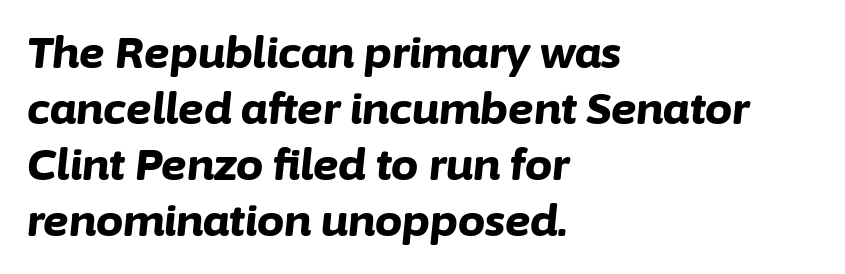
The paragraph has a hard left edge and a soft right edge. Look at the stroke-to-counter ratio: heavy, a bold. Line spacing here is normal. This sample has the flowing, uneven cadence of proportional lettering. There's an unmistakable incline to the writing here. Descenders hang freely into open space.
